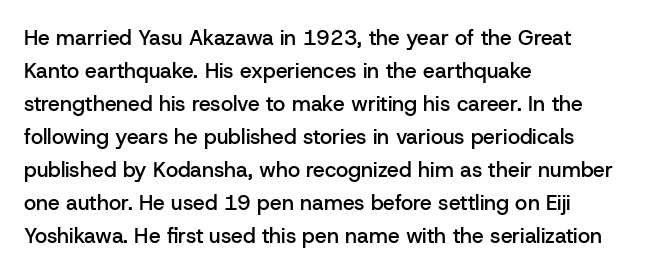
{"italic": "no", "bold": "semi", "underline": "no", "align": "left", "line_spacing": "normal", "line_spacing_ratio": 1.57, "letter_spacing": "normal", "letter_spacing_em": 0.0, "glyph_px": 21}
